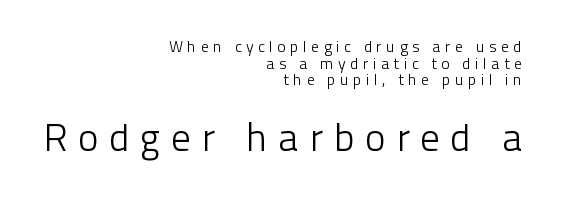
The image shows 39 px light sans-serif type, upright; set right-aligned, tight line spacing (1.04x), unusually wide letter spacing (+0.27 em), not underlined; the second (bottom) block is 2.44x larger; low stroke contrast and a medium x-height.
